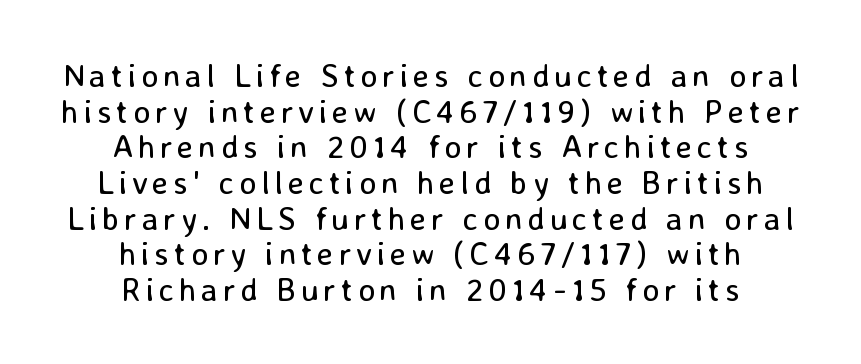
{"serif": "no", "italic": "no", "bold": "no", "weight": "regular", "width": "normal", "stroke_contrast": "low", "x_height": "medium", "monospaced": "no", "underline": "no", "align": "center", "line_spacing": "tight", "line_spacing_ratio": 1.08, "glyph_px": 33}
